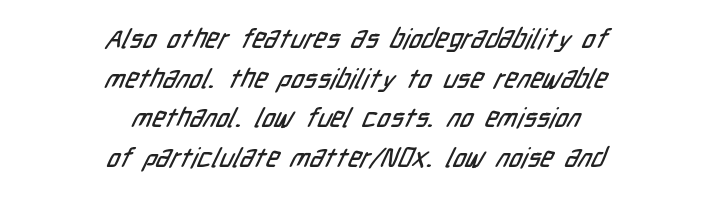
Q: Is the text underlined? A: No.
Q: How is the paragraph aligned? A: Centered.
Q: Is the spacing between letters normal or unusually wide? A: Normal.
Q: Is the spacing between lines tight, normal or loose? A: Normal.
